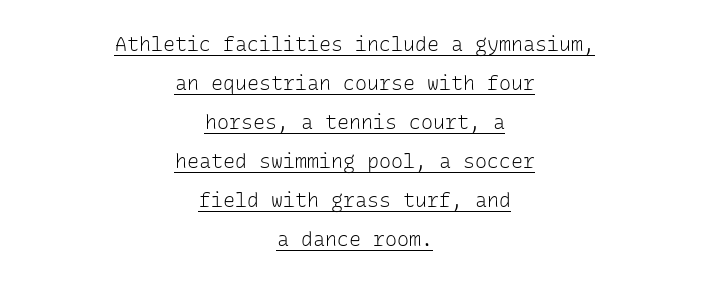
Q: Is the text bold? A: No.
Q: Is the text italic (slanted)? A: No, it is upright.
Q: Is the text underlined? A: Yes.
Q: How is the paragraph aligned? A: Centered.
Q: Is the spacing between letters normal or unusually wide? A: Normal.
Q: Is the spacing between lines tight, normal or loose? A: Loose.
